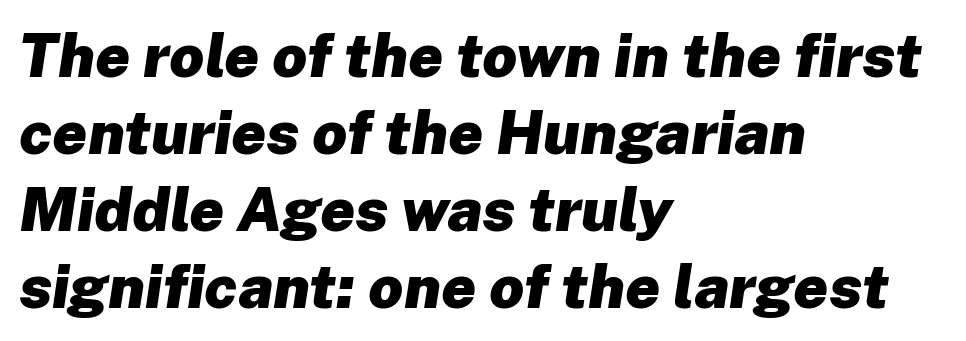
Q: Is the text bold? A: Yes.
Q: Is the text italic (slanted)? A: Yes, it leans right by about 8 degrees.
Q: Is the text underlined? A: No.
Q: How is the paragraph aligned? A: Left-aligned.
Q: Is the spacing between letters normal or unusually wide? A: Normal.
Q: Is the spacing between lines tight, normal or loose? A: Normal.
Q: Width (condensed, normal, or wide)? A: Normal.
Q: Stroke contrast? A: Low.
Q: x-height? A: Medium.
Q: Monospaced? A: No.
